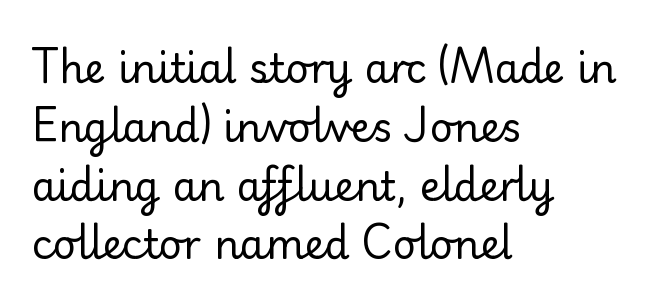
The image shows 40 px regular-weight sans-serif type, upright; set left-aligned, normal line spacing (1.47x), normal letter spacing, not underlined; low stroke contrast and a small x-height.
